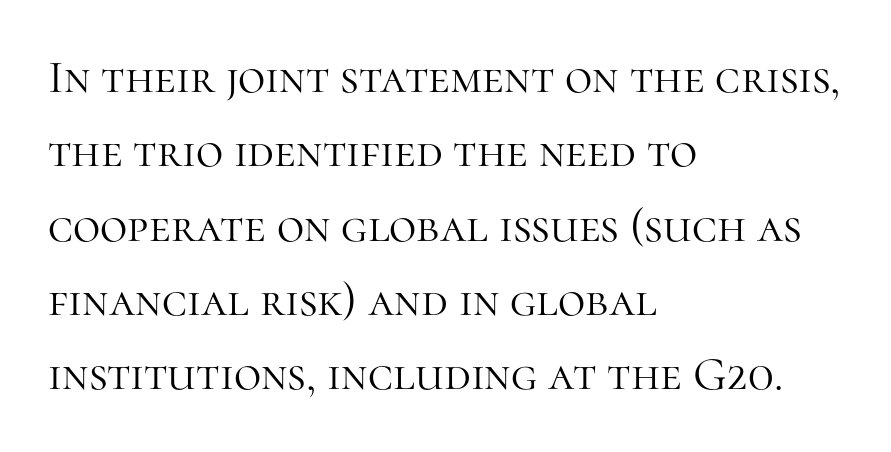
The image shows 47 px light serif type, upright; set left-aligned, normal line spacing (1.58x), normal letter spacing, not underlined; high stroke contrast and a medium x-height.
